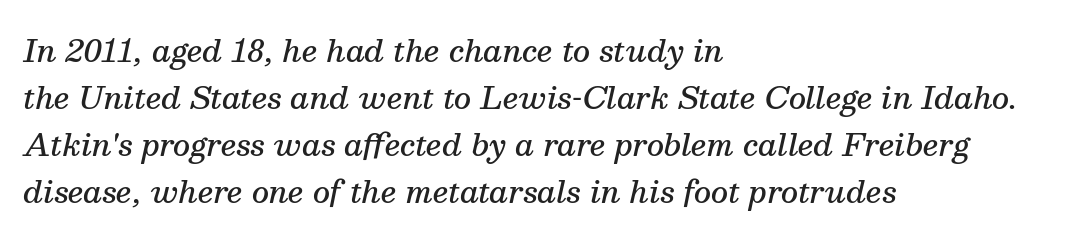
{"serif": "yes", "italic": "yes", "lean": "right", "slant_degrees": 13, "bold": "semi", "weight": "semibold", "width": "normal", "stroke_contrast": "medium", "x_height": "medium", "monospaced": "no", "underline": "no", "align": "left", "line_spacing": "normal", "line_spacing_ratio": 1.57, "letter_spacing": "normal", "letter_spacing_em": 0.0, "glyph_px": 30}
